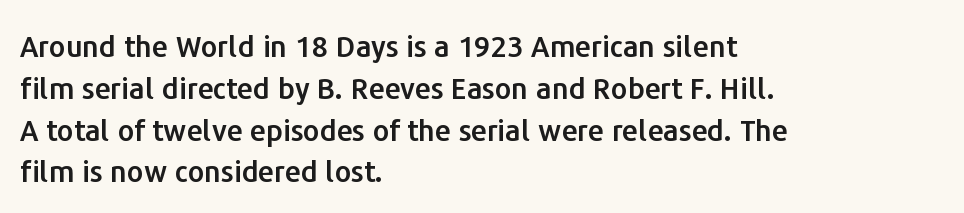
Bare-footed words on every line. You can tell from the bare stems that sans-serif type was used. The type sits square on the baseline with zero lean. You could not count columns in this text — the font is proportionally spaced.
